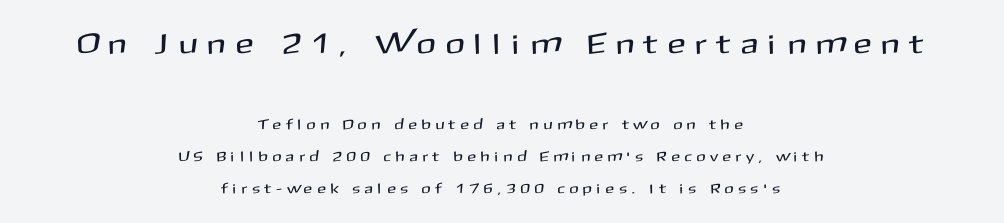
The image shows 29 px sans-serif type, upright; set centered, loose line spacing (2.3x), unusually wide letter spacing (+0.41 em), not underlined; the first (top) block is 2.07x larger; medium stroke contrast and a medium x-height.
